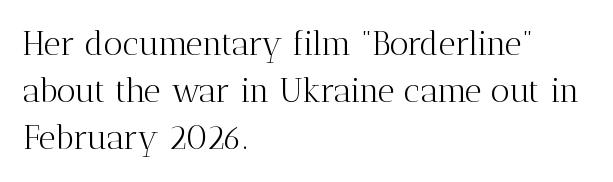
The image shows 33 px light serif type, upright; set left-aligned, normal line spacing (1.43x), normal letter spacing, not underlined; medium stroke contrast and a medium x-height.
